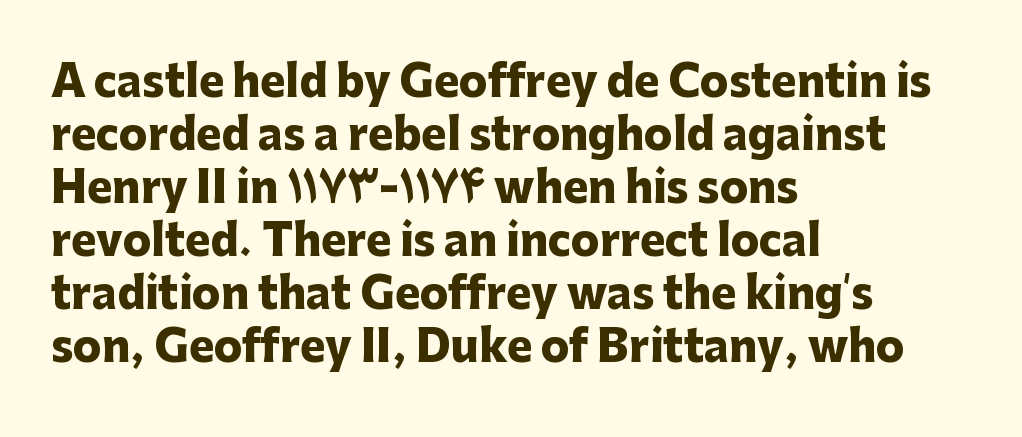
{"serif": "no", "italic": "no", "bold": "yes", "weight": "heavy", "width": "normal", "stroke_contrast": "low", "x_height": "medium", "monospaced": "no", "underline": "no", "align": "left", "line_spacing": "normal", "line_spacing_ratio": 1.26, "letter_spacing": "normal", "letter_spacing_em": 0.0, "glyph_px": 42}
